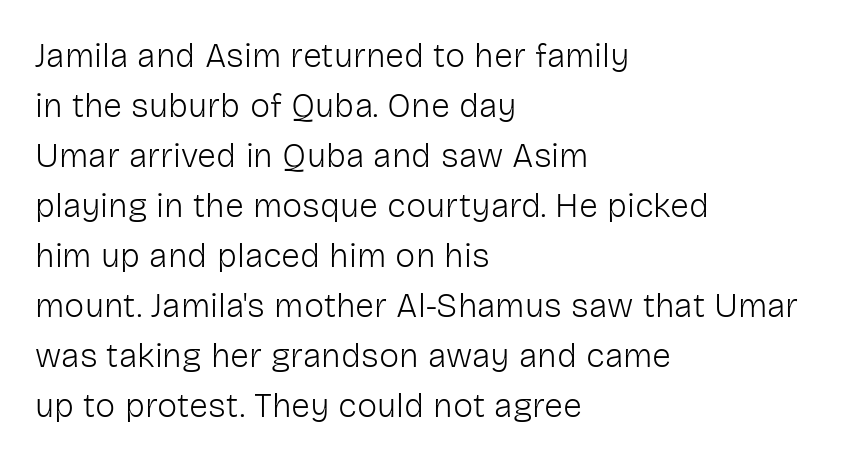
Q: Is the text bold? A: No.
Q: Is the text italic (slanted)? A: No, it is upright.
Q: Is the typeface a serif or a sans-serif typeface? A: Sans-serif.
Q: Is the text underlined? A: No.
Q: How is the paragraph aligned? A: Left-aligned.
Q: Is the spacing between letters normal or unusually wide? A: Normal.
Q: Is the spacing between lines tight, normal or loose? A: Normal.
Q: Width (condensed, normal, or wide)? A: Normal.
Q: Stroke contrast? A: Low.
Q: x-height? A: Medium.
Q: Monospaced? A: No.
